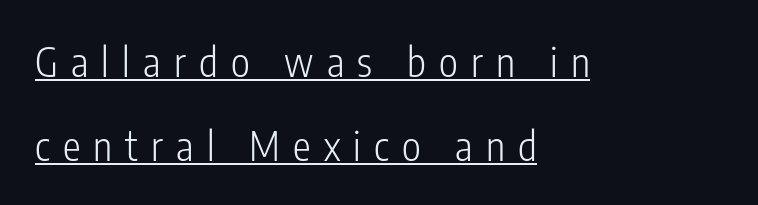
The image shows 40 px light, condensed sans-serif type, upright; set left-aligned, loose line spacing (2.09x), unusually wide letter spacing (+0.33 em), underlined; low stroke contrast and a medium x-height.
